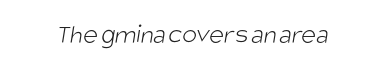
The gaps between neighbouring characters are ordinary and unremarkable. In terms of letterform style, serifs are entirely absent. Stems and bowls with no extra thickness — not bold. The strip under each line holds only bare page. Varying glyph widths throughout — classic text-font behaviour.
